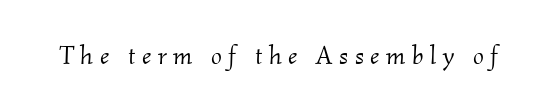
Q: Is the text bold? A: No.
Q: Is the text italic (slanted)? A: Yes, it leans right by about 2 degrees.
Q: Is the text underlined? A: No.
Q: Is the spacing between letters normal or unusually wide? A: Unusually wide.
